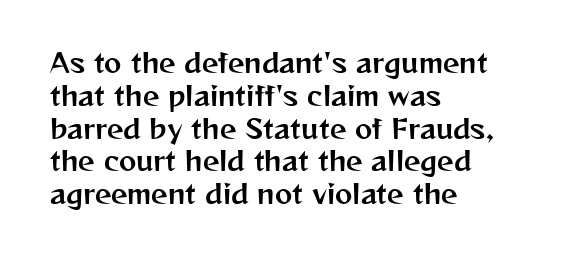
The image shows 26 px text type, upright; set left-aligned, normal line spacing (1.26x), normal letter spacing, not underlined.
